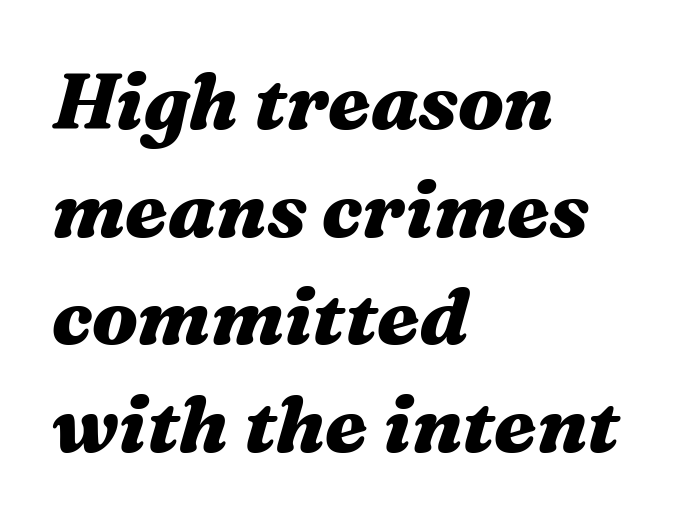
{"italic": "yes", "lean": "right", "slant_degrees": 16, "bold": "yes", "weight": "heavy", "width": "wide", "stroke_contrast": "medium", "x_height": "medium", "monospaced": "no", "underline": "no", "align": "left", "line_spacing": "normal", "line_spacing_ratio": 1.38, "letter_spacing": "normal", "letter_spacing_em": 0.0, "glyph_px": 78}
